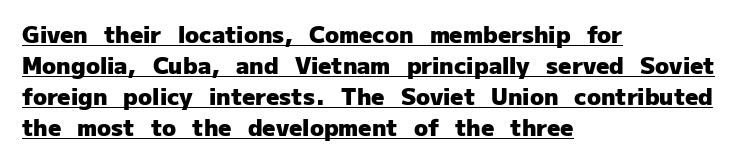
Q: Is the text bold? A: Yes.
Q: Is the text italic (slanted)? A: No, it is upright.
Q: Is the text underlined? A: Yes.
Q: How is the paragraph aligned? A: Left-aligned.
Q: Is the spacing between letters normal or unusually wide? A: Normal.
Q: Is the spacing between lines tight, normal or loose? A: Normal.
